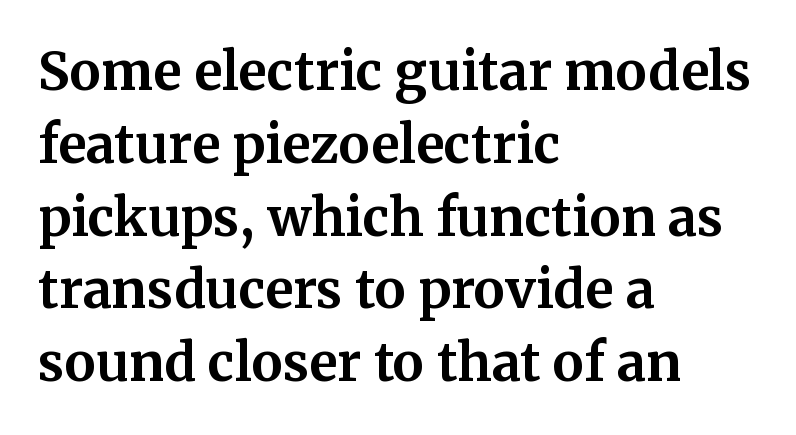
Q: Is the text bold? A: Yes.
Q: Is the text italic (slanted)? A: No, it is upright.
Q: Is the typeface a serif or a sans-serif typeface? A: Serif.
Q: Is the text underlined? A: No.
Q: How is the paragraph aligned? A: Left-aligned.
Q: Is the spacing between letters normal or unusually wide? A: Normal.
Q: Is the spacing between lines tight, normal or loose? A: Normal.
Q: Width (condensed, normal, or wide)? A: Normal.
Q: Stroke contrast? A: Medium.
Q: x-height? A: Medium.
Q: Monospaced? A: No.
